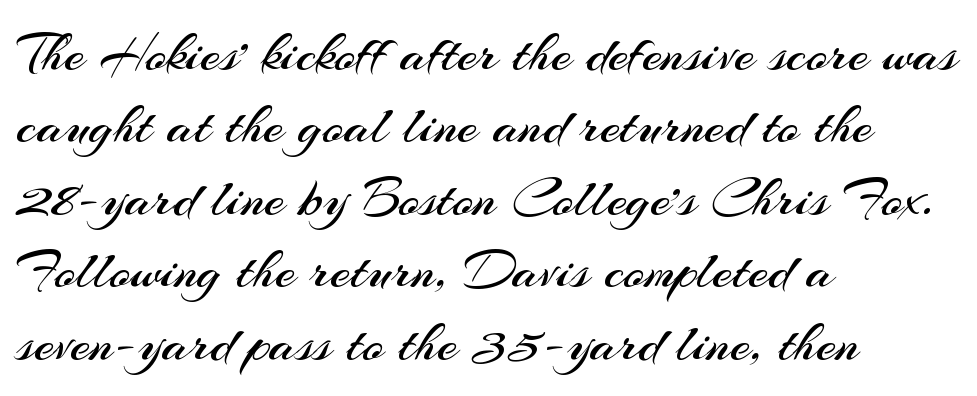
Q: Is the text bold? A: No.
Q: Is the text italic (slanted)? A: Yes.
Q: Is the typeface a serif or a sans-serif typeface? A: Sans-serif.
Q: Is the text underlined? A: No.
Q: How is the paragraph aligned? A: Left-aligned.
Q: Is the spacing between letters normal or unusually wide? A: Normal.
Q: Is the spacing between lines tight, normal or loose? A: Normal.
Q: Width (condensed, normal, or wide)? A: Normal.
Q: Stroke contrast? A: Medium.
Q: x-height? A: Small.
Q: Monospaced? A: No.
